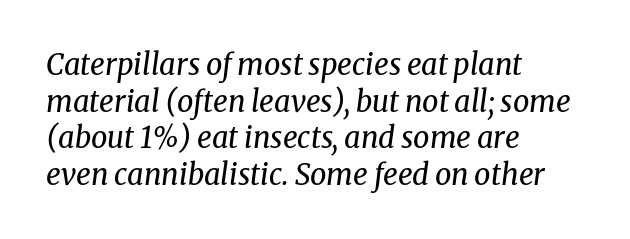
Q: Is the text bold? A: No.
Q: Is the text italic (slanted)? A: Yes, it leans right by about 8 degrees.
Q: Is the typeface a serif or a sans-serif typeface? A: Serif.
Q: Is the text underlined? A: No.
Q: How is the paragraph aligned? A: Left-aligned.
Q: Is the spacing between letters normal or unusually wide? A: Normal.
Q: Is the spacing between lines tight, normal or loose? A: Normal.
Q: Width (condensed, normal, or wide)? A: Normal.
Q: Stroke contrast? A: Medium.
Q: x-height? A: Medium.
Q: Monospaced? A: No.
